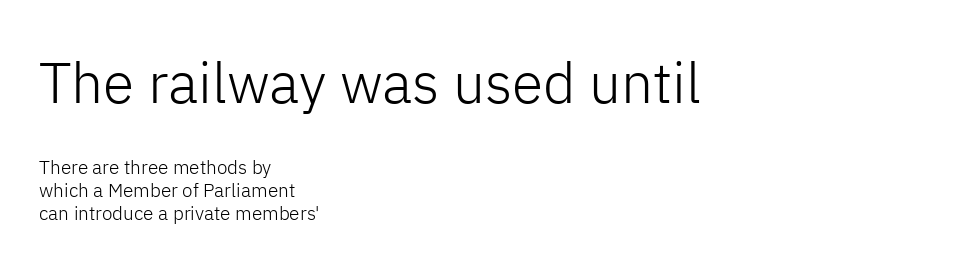
Q: Is the text bold? A: No.
Q: Is the text italic (slanted)? A: No, it is upright.
Q: Is the typeface a serif or a sans-serif typeface? A: Sans-serif.
Q: Is the text underlined? A: No.
Q: How is the paragraph aligned? A: Left-aligned.
Q: Is the spacing between letters normal or unusually wide? A: Normal.
Q: Which block of text is set in a larger size, the first (top) or the second (bottom)? A: The first (top) one.
Q: Width (condensed, normal, or wide)? A: Normal.
Q: Stroke contrast? A: Low.
Q: x-height? A: Medium.
Q: Monospaced? A: No.
